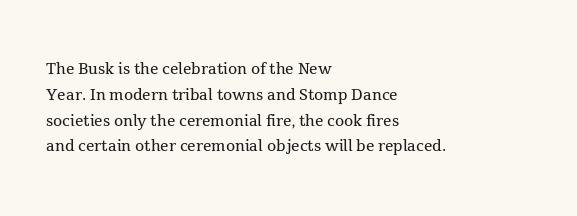
Visually the block forms a straight wall on the left and a jagged coastline on the right. This sample uses plain, unmodified letter spacing. The face looks like a standard text weight, possibly lighter. Check under the words: just untouched page. Does the lettering tilt? It doesn't — this is upright.
